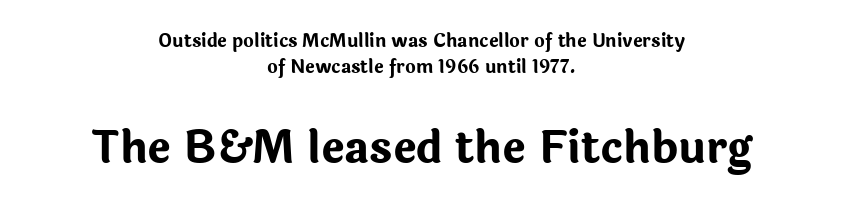
The image shows 44 px bold sans-serif type, upright; set centered, normal line spacing (1.43x), normal letter spacing, not underlined; the second (bottom) block is 2.44x larger; low stroke contrast and a medium x-height.
